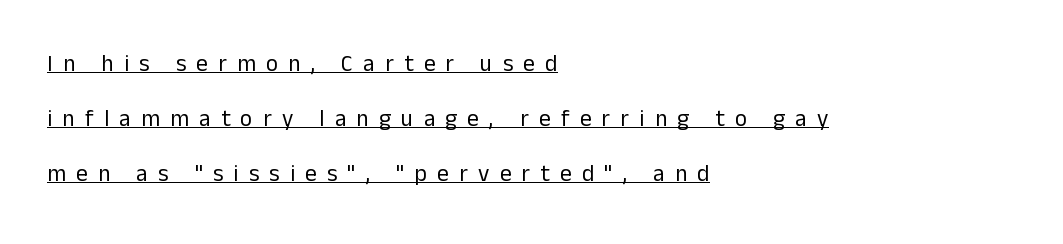
Q: Is the text bold? A: No.
Q: Is the text italic (slanted)? A: No, it is upright.
Q: Is the text underlined? A: Yes.
Q: How is the paragraph aligned? A: Left-aligned.
Q: Is the spacing between letters normal or unusually wide? A: Unusually wide.
Q: Is the spacing between lines tight, normal or loose? A: Loose.
